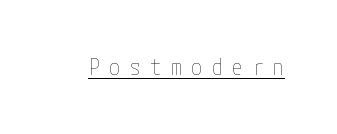
The image shows 22 px text type, upright; set unusually wide letter spacing (+0.43 em), underlined.
